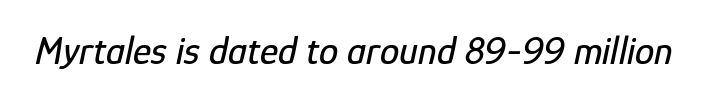
Q: Is the text italic (slanted)? A: Yes, it leans right by about 12 degrees.
Q: Is the text underlined? A: No.
Q: Is the spacing between letters normal or unusually wide? A: Normal.
Q: Width (condensed, normal, or wide)? A: Condensed.
Q: Stroke contrast? A: Low.
Q: x-height? A: Medium.
Q: Monospaced? A: No.
